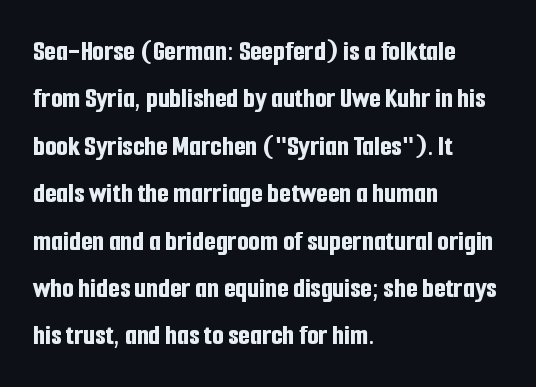
{"serif": "no", "italic": "no", "bold": "yes", "weight": "bold", "width": "condensed", "stroke_contrast": "low", "x_height": "medium", "monospaced": "no", "underline": "no", "align": "left", "line_spacing": "normal", "line_spacing_ratio": 1.58, "letter_spacing": "normal", "letter_spacing_em": 0.0, "glyph_px": 30}
